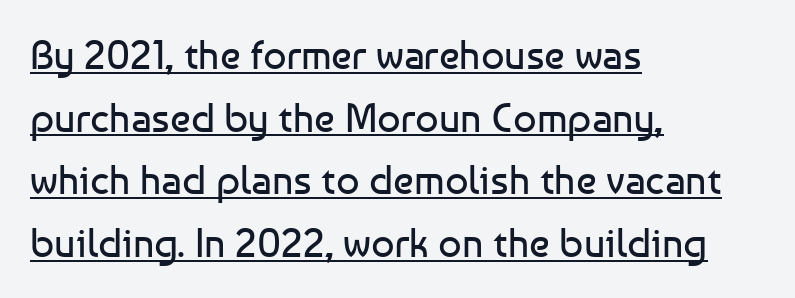
The image shows 41 px regular-weight sans-serif type, upright; set left-aligned, normal line spacing (1.53x), normal letter spacing, underlined; low stroke contrast and a medium x-height.
